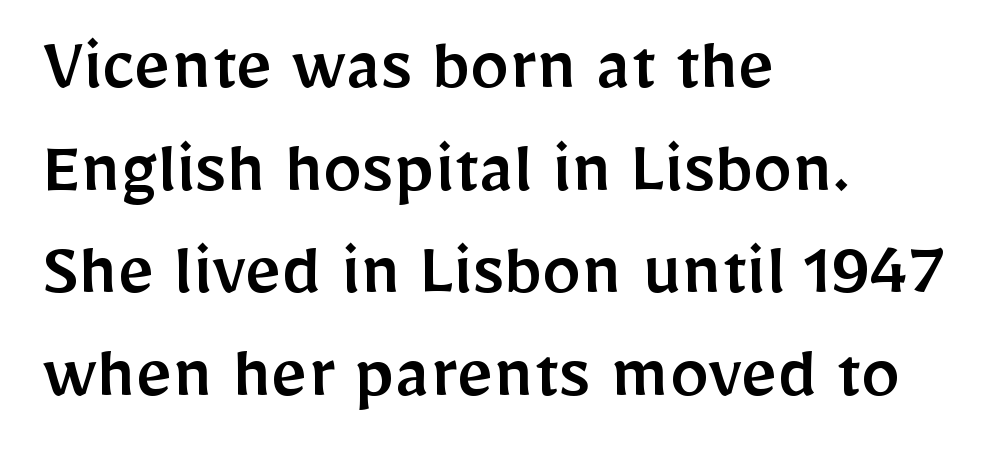
{"serif": "no", "italic": "no", "width": "normal", "stroke_contrast": "low", "x_height": "medium", "monospaced": "no", "underline": "no", "align": "left", "line_spacing": "normal", "line_spacing_ratio": 1.3, "letter_spacing": "normal", "letter_spacing_em": 0.0, "glyph_px": 79}
